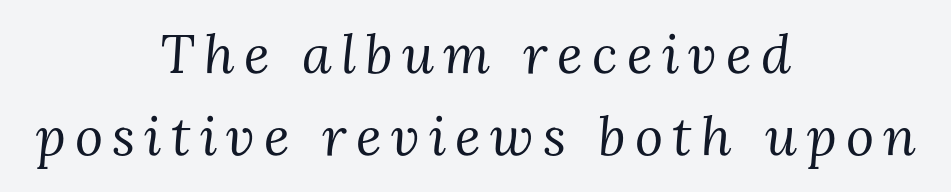
Q: Is the text bold? A: No.
Q: Is the text italic (slanted)? A: Yes, it leans right by about 3 degrees.
Q: Is the typeface a serif or a sans-serif typeface? A: Serif.
Q: Is the text underlined? A: No.
Q: How is the paragraph aligned? A: Centered.
Q: Is the spacing between lines tight, normal or loose? A: Normal.
Q: Width (condensed, normal, or wide)? A: Normal.
Q: Stroke contrast? A: Medium.
Q: x-height? A: Medium.
Q: Monospaced? A: No.
